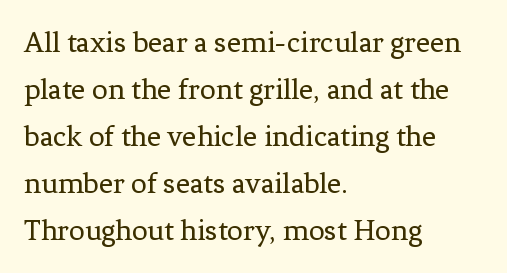
Q: Is the text bold? A: No.
Q: Is the text italic (slanted)? A: No, it is upright.
Q: Is the typeface a serif or a sans-serif typeface? A: Serif.
Q: Is the text underlined? A: No.
Q: How is the paragraph aligned? A: Left-aligned.
Q: Is the spacing between letters normal or unusually wide? A: Normal.
Q: Is the spacing between lines tight, normal or loose? A: Normal.
Q: Width (condensed, normal, or wide)? A: Normal.
Q: Stroke contrast? A: Low.
Q: x-height? A: Medium.
Q: Monospaced? A: No.
